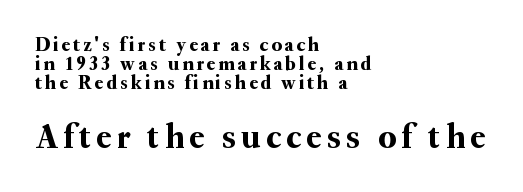
The image shows 35 px serif type, upright; set left-aligned, tight line spacing (0.96x), not underlined; the second (bottom) block is 1.75x larger; medium stroke contrast and a small x-height.
